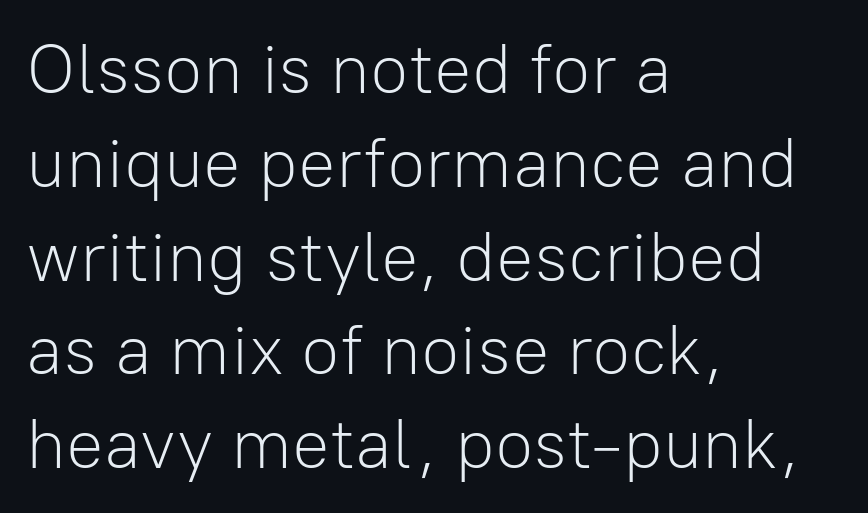
{"serif": "no", "italic": "no", "bold": "no", "weight": "light", "width": "normal", "stroke_contrast": "low", "x_height": "medium", "monospaced": "no", "underline": "no", "align": "left", "line_spacing": "normal", "line_spacing_ratio": 1.34, "letter_spacing": "normal", "letter_spacing_em": 0.0, "glyph_px": 70}
